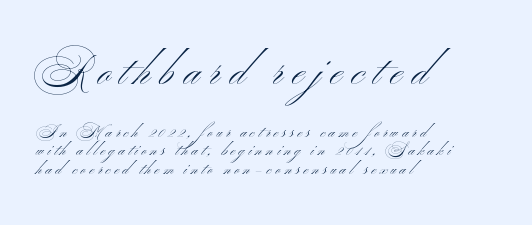
Characters follow at a spacing far wider than the type designer built in. Proportional: the letters do not fall into vertical columns. The text was rendered using a sans face with plain stroke endings. No extra ink here — the face is not bold.
